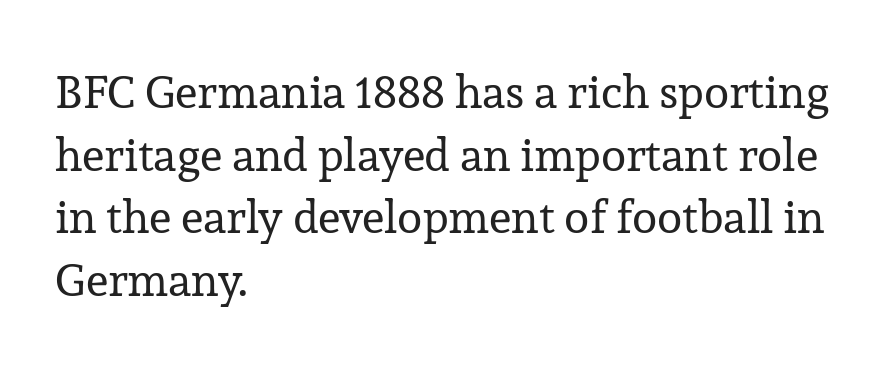
Q: Is the text bold? A: No.
Q: Is the text italic (slanted)? A: No, it is upright.
Q: Is the typeface a serif or a sans-serif typeface? A: Serif.
Q: Is the text underlined? A: No.
Q: How is the paragraph aligned? A: Left-aligned.
Q: Is the spacing between letters normal or unusually wide? A: Normal.
Q: Is the spacing between lines tight, normal or loose? A: Normal.
Q: Width (condensed, normal, or wide)? A: Normal.
Q: Stroke contrast? A: Low.
Q: x-height? A: Medium.
Q: Monospaced? A: No.
